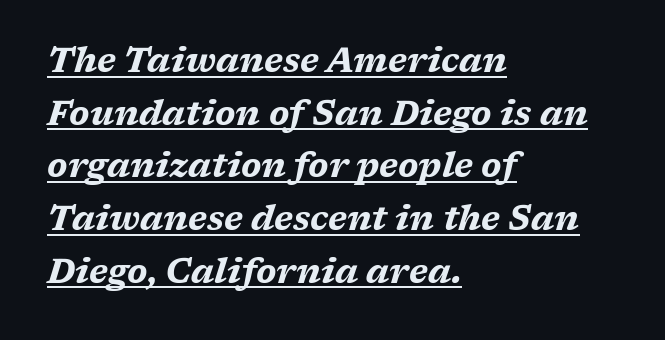
Q: Is the text bold? A: Yes.
Q: Is the text italic (slanted)? A: Yes, it leans right by about 17 degrees.
Q: Is the text underlined? A: Yes.
Q: How is the paragraph aligned? A: Left-aligned.
Q: Is the spacing between letters normal or unusually wide? A: Normal.
Q: Is the spacing between lines tight, normal or loose? A: Normal.
Q: Width (condensed, normal, or wide)? A: Wide.
Q: Stroke contrast? A: Medium.
Q: x-height? A: Medium.
Q: Monospaced? A: No.
